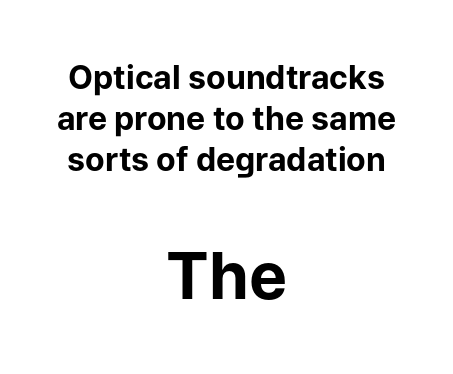
The image shows 64 px bold sans-serif type, upright; set centered, normal line spacing (1.28x), normal letter spacing, not underlined; the second (bottom) block is 2.0x larger; low stroke contrast and a medium x-height.
